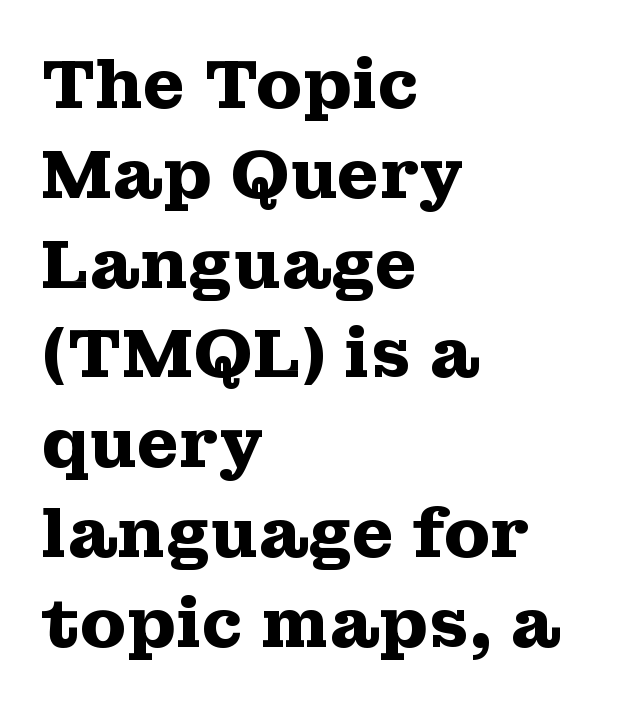
Characters remain perfectly vertical along every line. Is the block centered? No — it sits flush against the left margin. The string is rendered with underlining switched off. Line spacing here is normal. Note: serifs present on the glyphs.
